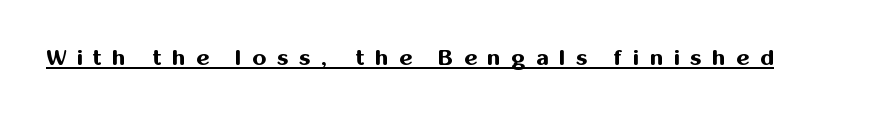
Q: Is the text bold? A: Yes.
Q: Is the text italic (slanted)? A: No, it is upright.
Q: Is the text underlined? A: Yes.
Q: Is the spacing between letters normal or unusually wide? A: Unusually wide.
